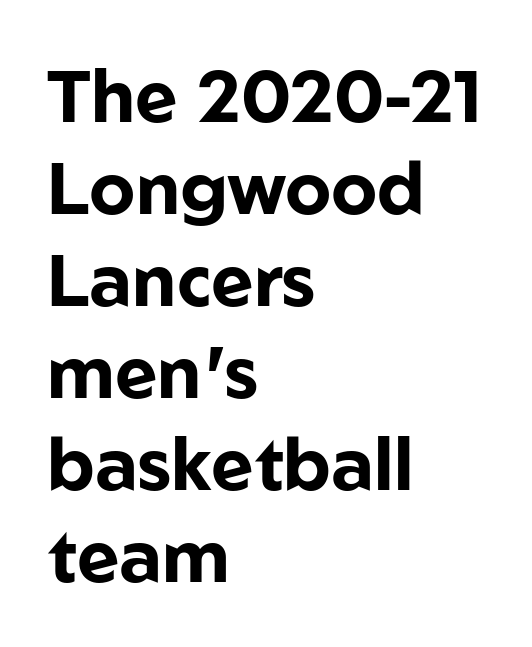
The image shows 73 px bold sans-serif type, upright; set left-aligned, normal line spacing (1.26x), normal letter spacing, not underlined; low stroke contrast and a medium x-height.
